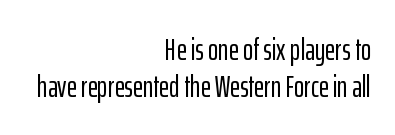
Q: Is the text italic (slanted)? A: No, it is upright.
Q: Is the typeface a serif or a sans-serif typeface? A: Sans-serif.
Q: Is the text underlined? A: No.
Q: How is the paragraph aligned? A: Right-aligned.
Q: Is the spacing between letters normal or unusually wide? A: Normal.
Q: Width (condensed, normal, or wide)? A: Condensed.
Q: Stroke contrast? A: Low.
Q: x-height? A: Medium.
Q: Monospaced? A: No.
